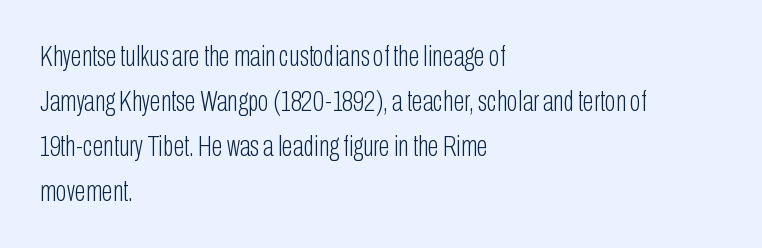
All the whitespace from short lines collects on the right. Is the letter spacing exaggerated? No — it looks like the ordinary default. Posture: vertical. Counters stay open thanks to moderate or lighter strokes.
